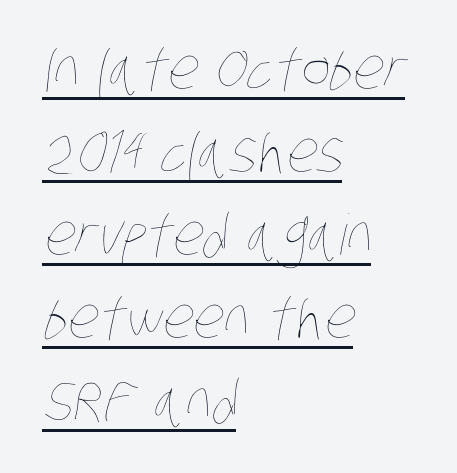
Leftover space on each line is placed entirely after the last word. Honestly, the letter spacing is just normal — you wouldn't notice it. How would I describe the line gaps? Plain and ordinary. The strokes are not fattened; the text isn't bold. Is this a fixed-width face? No — the glyphs have proportional, varying widths.
